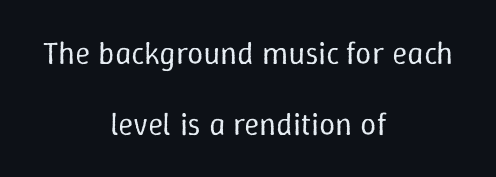
Q: Is the text bold? A: No.
Q: Is the text italic (slanted)? A: No, it is upright.
Q: Is the text underlined? A: No.
Q: How is the paragraph aligned? A: Centered.
Q: Is the spacing between letters normal or unusually wide? A: Normal.
Q: Is the spacing between lines tight, normal or loose? A: Loose.
Q: Width (condensed, normal, or wide)? A: Normal.
Q: Stroke contrast? A: Low.
Q: x-height? A: Medium.
Q: Monospaced? A: No.
